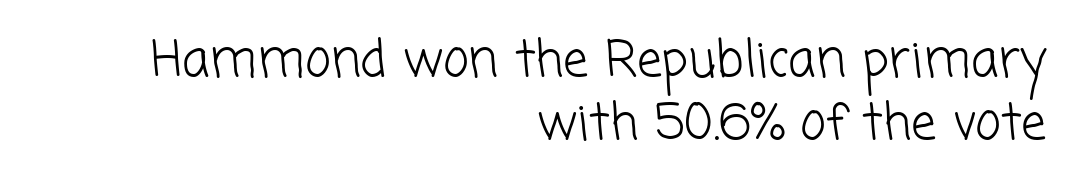
Q: Is the text bold? A: No.
Q: Is the typeface a serif or a sans-serif typeface? A: Sans-serif.
Q: Is the text underlined? A: No.
Q: How is the paragraph aligned? A: Right-aligned.
Q: Is the spacing between letters normal or unusually wide? A: Normal.
Q: Is the spacing between lines tight, normal or loose? A: Normal.
Q: Width (condensed, normal, or wide)? A: Normal.
Q: Stroke contrast? A: Low.
Q: x-height? A: Medium.
Q: Monospaced? A: No.
